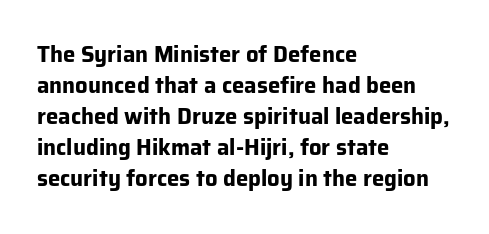
The image shows 22 px bold type, upright; set left-aligned, normal line spacing (1.41x), normal letter spacing, not underlined.
